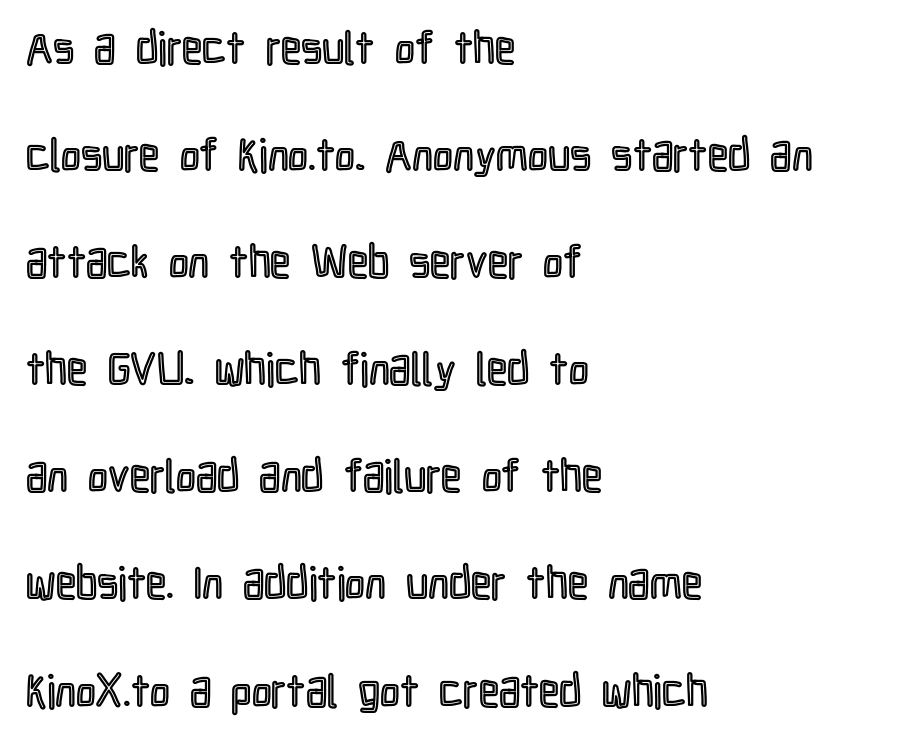
Q: Is the text italic (slanted)? A: No, it is upright.
Q: Is the text underlined? A: No.
Q: How is the paragraph aligned? A: Left-aligned.
Q: Is the spacing between letters normal or unusually wide? A: Normal.
Q: Is the spacing between lines tight, normal or loose? A: Loose.
Q: Width (condensed, normal, or wide)? A: Condensed.
Q: x-height? A: Medium.
Q: Monospaced? A: No.
